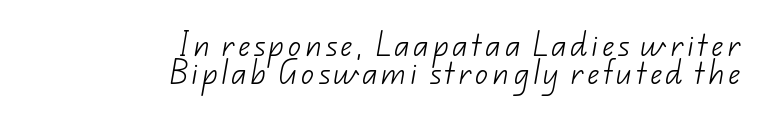
The image shows 26 px text type; set right-aligned, tight line spacing (1.07x), not underlined.
